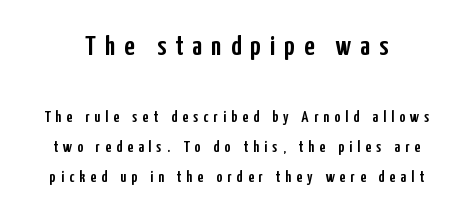
Q: Is the text italic (slanted)? A: No, it is upright.
Q: Is the typeface a serif or a sans-serif typeface? A: Sans-serif.
Q: Is the text underlined? A: No.
Q: Is the spacing between letters normal or unusually wide? A: Unusually wide.
Q: Is the spacing between lines tight, normal or loose? A: Loose.
Q: Which block of text is set in a larger size, the first (top) or the second (bottom)? A: The first (top) one.
Q: Width (condensed, normal, or wide)? A: Condensed.
Q: Stroke contrast? A: Low.
Q: x-height? A: Medium.
Q: Monospaced? A: No.
